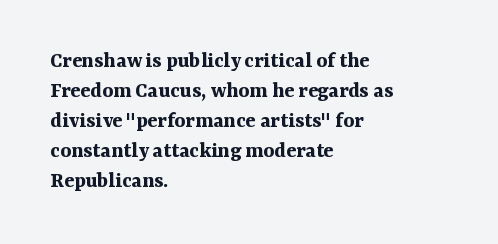
The image shows 23 px bold type, upright; set left-aligned, normal line spacing (1.3x), normal letter spacing, not underlined.
